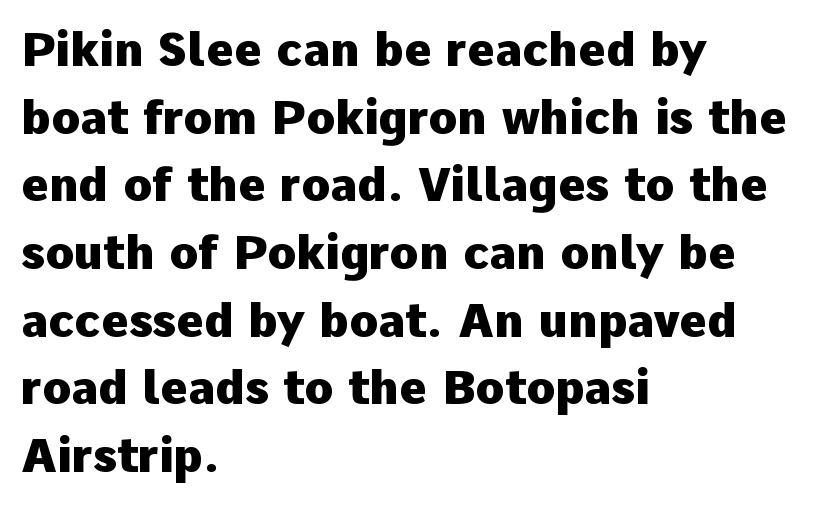
{"serif": "no", "italic": "no", "bold": "yes", "weight": "heavy", "width": "normal", "stroke_contrast": "low", "x_height": "medium", "monospaced": "no", "underline": "no", "align": "left", "line_spacing": "normal", "line_spacing_ratio": 1.44, "letter_spacing": "normal", "letter_spacing_em": 0.0, "glyph_px": 47}
